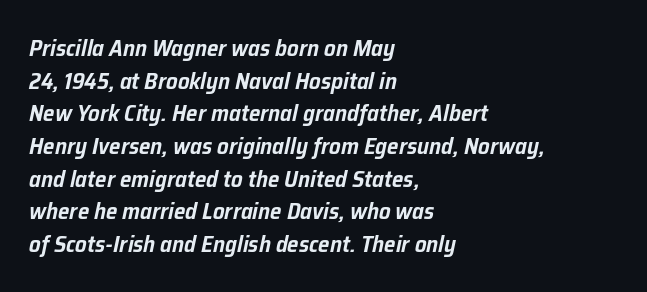
The image shows 23 px text type, italic (leaning right); set left-aligned, normal line spacing (1.42x), normal letter spacing, not underlined.
